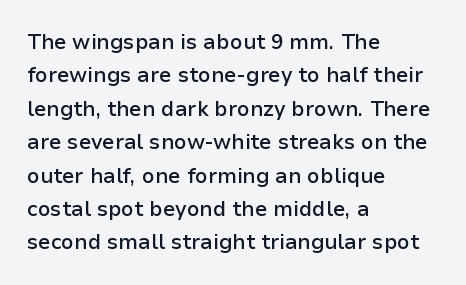
The image shows 21 px text type, upright; set left-aligned, normal line spacing (1.59x), normal letter spacing, not underlined.
